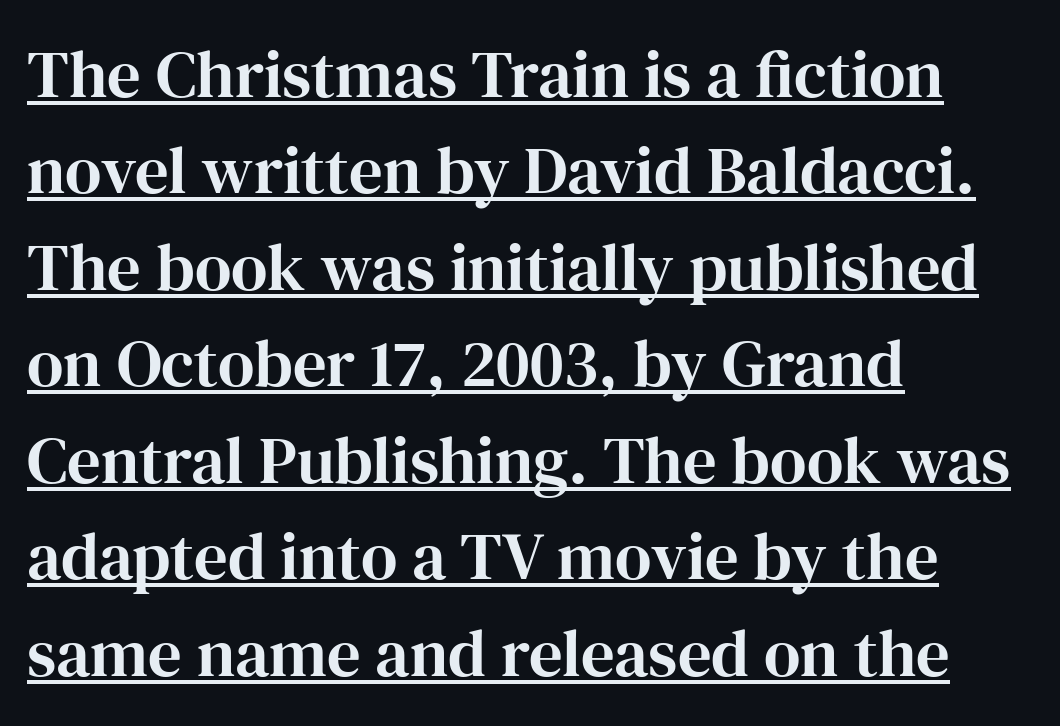
These lines sit exactly where default settings would place them. Is there an underline? Yes — a line sits under the letters. The characters display serif detailing at their extremities. Glyph-to-glyph distance matches everyday printed text. Italic: no, the glyphs are upright roman. The letters advance in unequal steps, a hallmark of proportional type.
